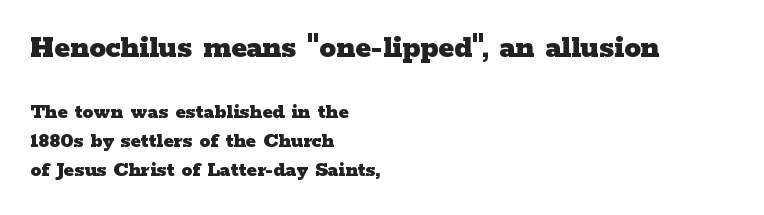
The image shows 33 px heavy, wide serif type, upright; set left-aligned, normal line spacing (1.32x), normal letter spacing, not underlined; the first (top) block is 1.5x larger; low stroke contrast and a medium x-height.
